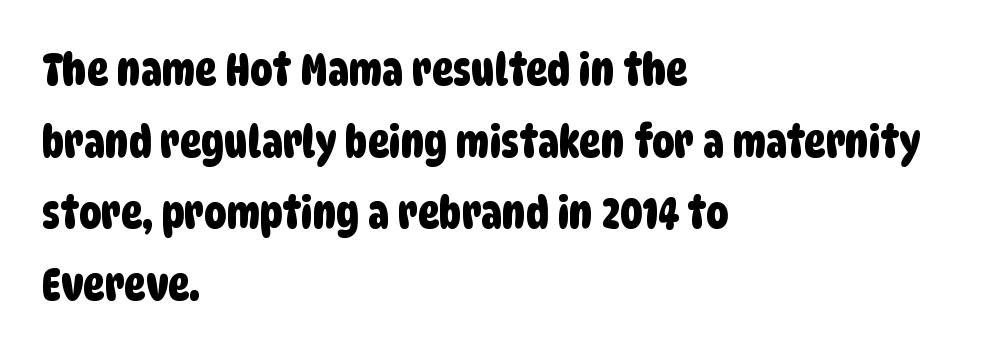
{"serif": "no", "width": "condensed", "stroke_contrast": "low", "x_height": "large", "monospaced": "no", "underline": "no", "align": "left", "line_spacing": "normal", "line_spacing_ratio": 1.59, "letter_spacing": "normal", "letter_spacing_em": 0.0, "glyph_px": 45}
